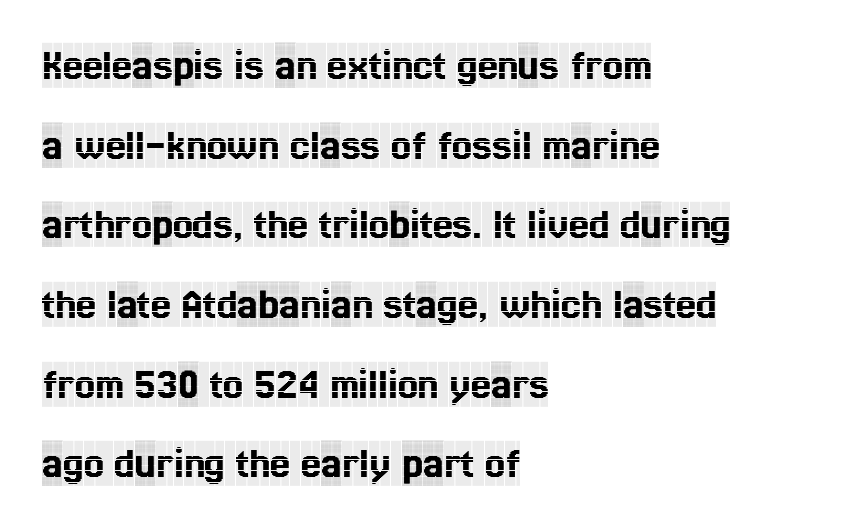
Q: Is the text italic (slanted)? A: No, it is upright.
Q: Is the typeface a serif or a sans-serif typeface? A: Serif.
Q: Is the text underlined? A: No.
Q: How is the paragraph aligned? A: Left-aligned.
Q: Is the spacing between letters normal or unusually wide? A: Normal.
Q: Width (condensed, normal, or wide)? A: Condensed.
Q: x-height? A: Large.
Q: Monospaced? A: No.
